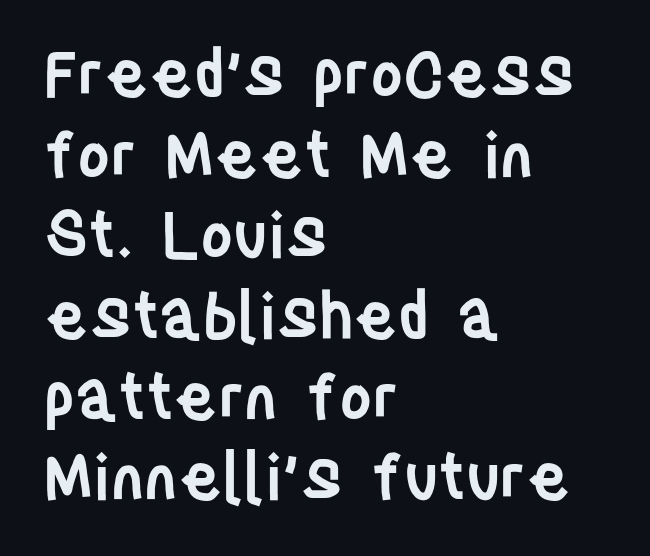
{"serif": "no", "italic": "no", "bold": "semi", "weight": "semibold", "width": "condensed", "stroke_contrast": "low", "x_height": "large", "monospaced": "no", "underline": "no", "align": "left", "line_spacing": "normal", "line_spacing_ratio": 1.28, "letter_spacing": "normal", "letter_spacing_em": 0.0, "glyph_px": 63}
